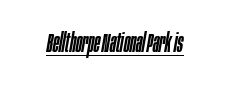
The image shows 26 px text type, italic (leaning right); set normal letter spacing, underlined.
